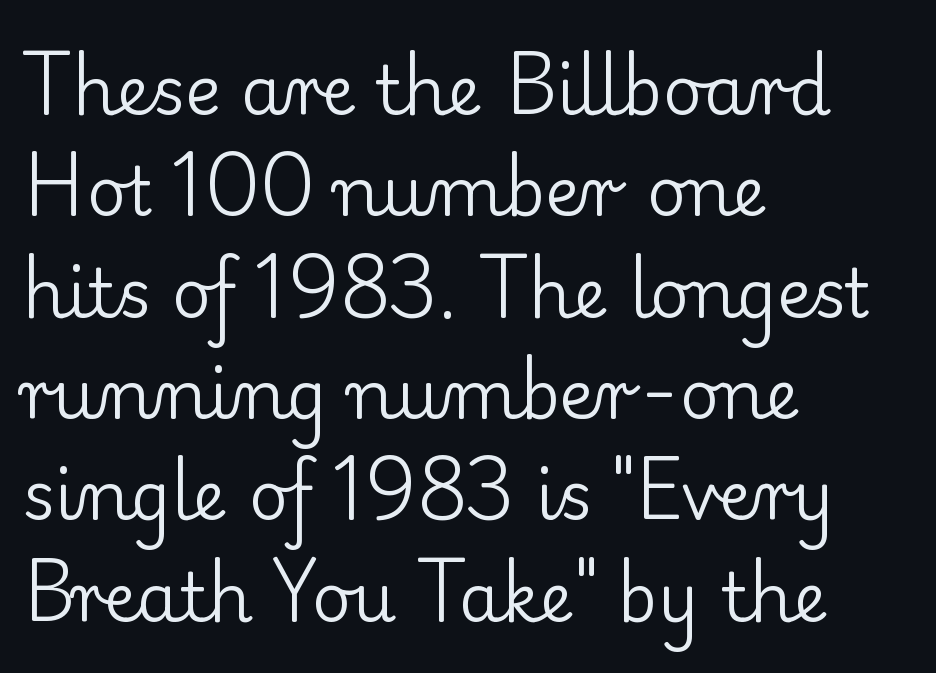
The image shows 68 px regular-weight serif type, upright; set left-aligned, normal line spacing (1.49x), normal letter spacing, not underlined; low stroke contrast and a small x-height.
